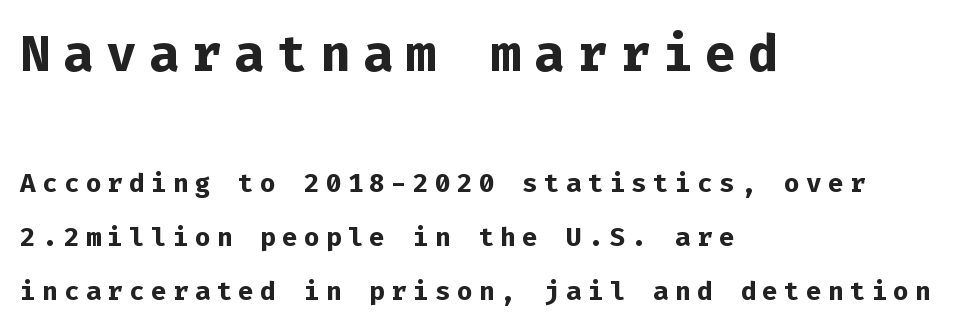
The characters look thick and weighty, a clear bold. Bare-footed words on every line. Characters follow at a spacing far wider than the type designer built in. Block one is the big one; block two sits smaller underneath.
